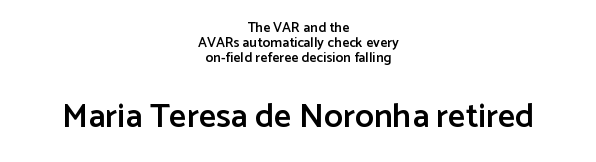
Q: Is the text bold? A: Semi-bold.
Q: Is the text italic (slanted)? A: No, it is upright.
Q: Is the typeface a serif or a sans-serif typeface? A: Sans-serif.
Q: Is the text underlined? A: No.
Q: How is the paragraph aligned? A: Centered.
Q: Is the spacing between letters normal or unusually wide? A: Normal.
Q: Is the spacing between lines tight, normal or loose? A: Tight.
Q: Which block of text is set in a larger size, the first (top) or the second (bottom)? A: The second (bottom) one.
Q: Width (condensed, normal, or wide)? A: Normal.
Q: Stroke contrast? A: Low.
Q: x-height? A: Medium.
Q: Monospaced? A: No.
